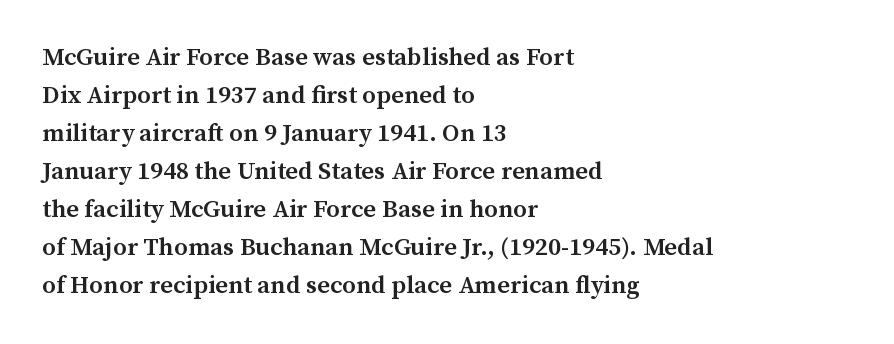
A roman cut, with each character standing at attention. The type is set solid horizontally, with unmodified tracking. These lines stack with their left ends in a neat column. Each glyph is drawn with semibold strokes, heavier than normal yet not fully bold.
